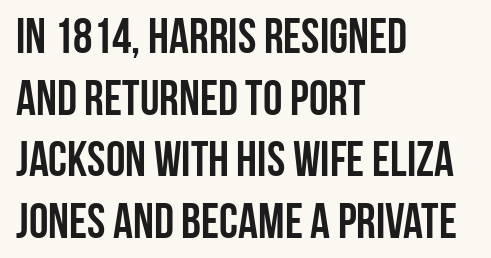
{"serif": "no", "italic": "no", "bold": "yes", "weight": "semibold", "width": "condensed", "stroke_contrast": "low", "x_height": "large", "monospaced": "no", "underline": "no", "align": "left", "line_spacing": "normal", "line_spacing_ratio": 1.26, "letter_spacing": "normal", "letter_spacing_em": 0.0, "glyph_px": 49}
